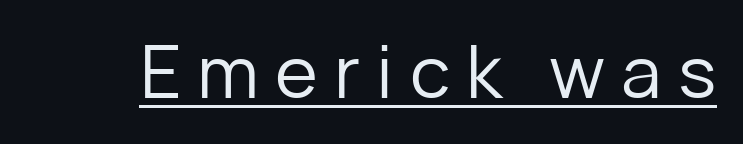
{"serif": "no", "italic": "no", "bold": "no", "weight": "regular", "width": "normal", "stroke_contrast": "low", "x_height": "medium", "monospaced": "no", "underline": "yes", "letter_spacing": "wide", "letter_spacing_em": 0.22, "glyph_px": 73}
